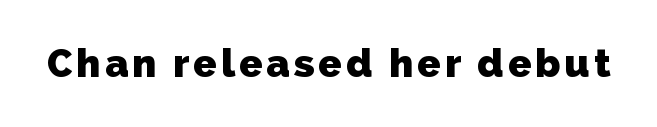
The image shows 39 px heavy sans-serif type; set not underlined; low stroke contrast and a medium x-height.
